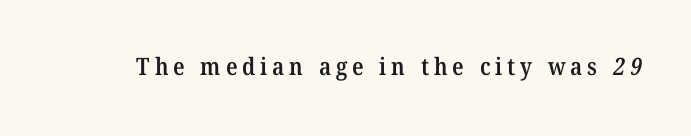
Q: Is the text bold? A: Semi-bold.
Q: Is the text underlined? A: No.
Q: Is the spacing between letters normal or unusually wide? A: Unusually wide.
